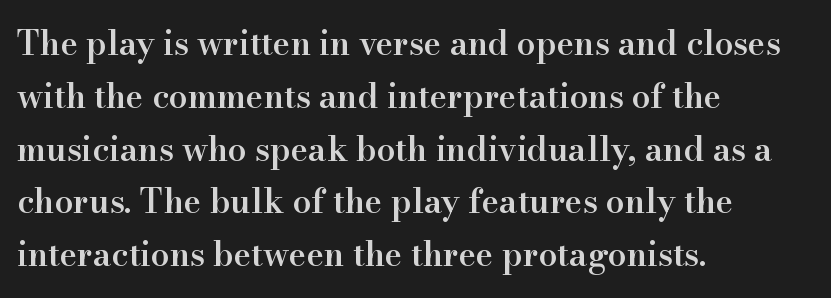
Q: Is the text bold? A: Semi-bold.
Q: Is the text italic (slanted)? A: No, it is upright.
Q: Is the typeface a serif or a sans-serif typeface? A: Serif.
Q: Is the text underlined? A: No.
Q: How is the paragraph aligned? A: Left-aligned.
Q: Is the spacing between letters normal or unusually wide? A: Normal.
Q: Is the spacing between lines tight, normal or loose? A: Normal.
Q: Width (condensed, normal, or wide)? A: Normal.
Q: Stroke contrast? A: High.
Q: x-height? A: Small.
Q: Monospaced? A: No.
